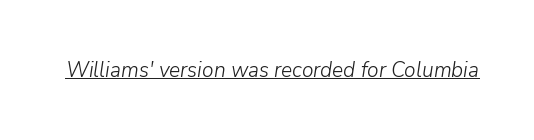
Q: Is the text bold? A: No.
Q: Is the text italic (slanted)? A: Yes, it leans right by about 9 degrees.
Q: Is the text underlined? A: Yes.
Q: Is the spacing between letters normal or unusually wide? A: Normal.
